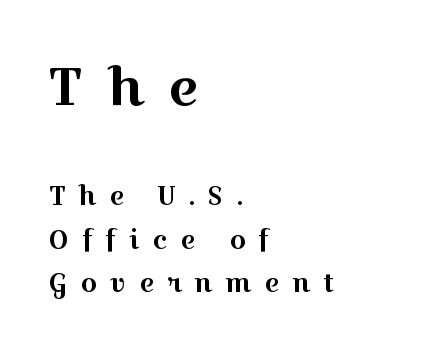
Compare the two chunks: the upper has the greater cap height. The space directly below the letters is spotless. Quick note: not italic, upright. You can tell from the footed stems that serif type was used. The type is letterspaced generously, with wide tracking. The paragraph has a hard left edge and a soft right edge.
